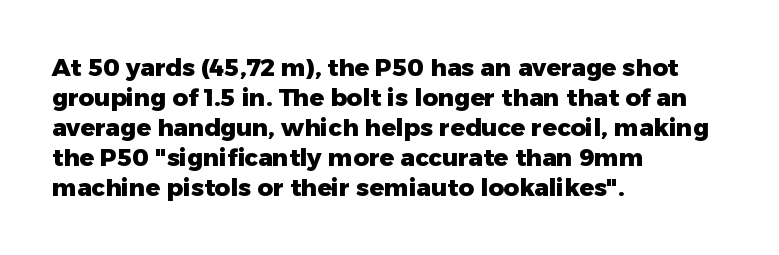
The image shows 24 px bold type, upright; set left-aligned, normal line spacing (1.25x), normal letter spacing, not underlined.
